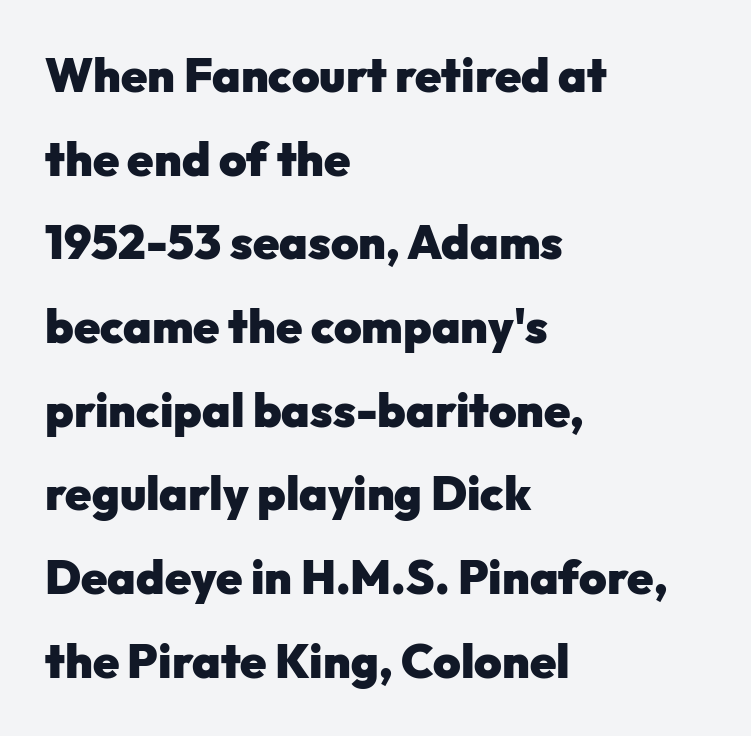
{"serif": "no", "italic": "no", "bold": "yes", "weight": "heavy", "width": "normal", "stroke_contrast": "low", "x_height": "medium", "monospaced": "no", "underline": "no", "align": "left", "line_spacing_ratio": 1.78, "letter_spacing": "normal", "letter_spacing_em": 0.0, "glyph_px": 47}
